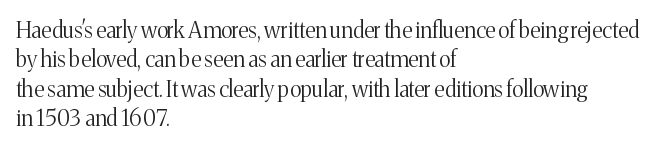
Q: Is the text bold? A: No.
Q: Is the text italic (slanted)? A: No, it is upright.
Q: Is the text underlined? A: No.
Q: How is the paragraph aligned? A: Left-aligned.
Q: Is the spacing between letters normal or unusually wide? A: Normal.
Q: Is the spacing between lines tight, normal or loose? A: Normal.
